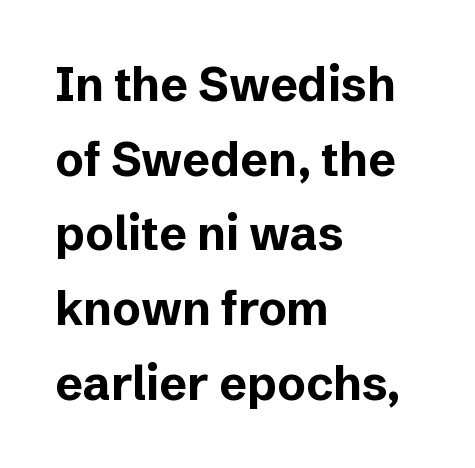
Q: Is the text bold? A: Yes.
Q: Is the text italic (slanted)? A: No, it is upright.
Q: Is the typeface a serif or a sans-serif typeface? A: Sans-serif.
Q: Is the text underlined? A: No.
Q: How is the paragraph aligned? A: Left-aligned.
Q: Is the spacing between letters normal or unusually wide? A: Normal.
Q: Is the spacing between lines tight, normal or loose? A: Normal.
Q: Width (condensed, normal, or wide)? A: Normal.
Q: Stroke contrast? A: Low.
Q: x-height? A: Medium.
Q: Monospaced? A: No.
